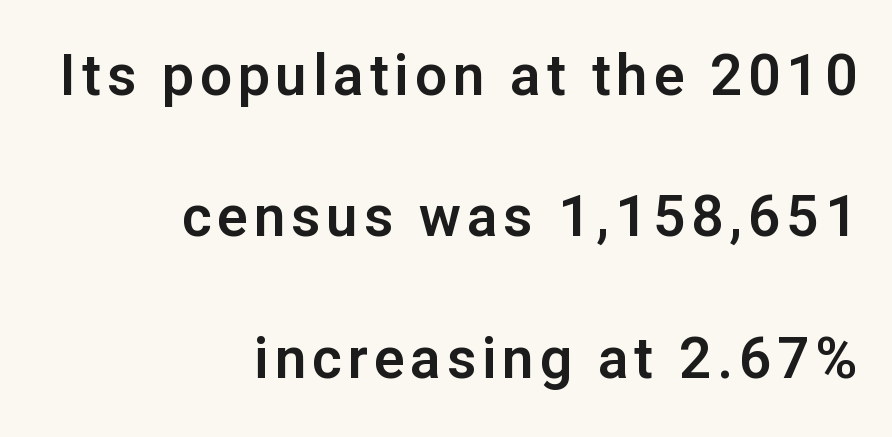
The image shows 57 px sans-serif type, upright; set right-aligned, loose line spacing (2.48x), not underlined; low stroke contrast and a medium x-height.
